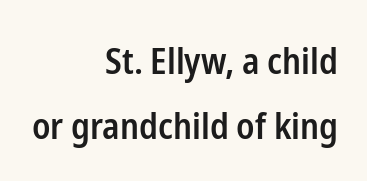
{"serif": "no", "italic": "no", "bold": "semi", "weight": "semibold", "width": "condensed", "stroke_contrast": "low", "x_height": "medium", "monospaced": "no", "underline": "no", "align": "right", "line_spacing_ratio": 1.8, "letter_spacing": "normal", "letter_spacing_em": 0.0, "glyph_px": 36}
